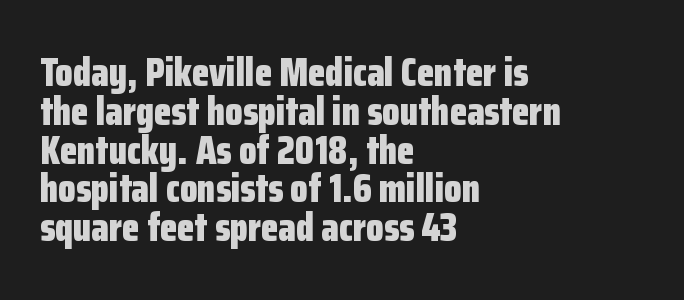
The image shows 40 px bold, condensed sans-serif type, upright; set left-aligned, tight line spacing (0.97x), normal letter spacing, not underlined; low stroke contrast and a medium x-height.
